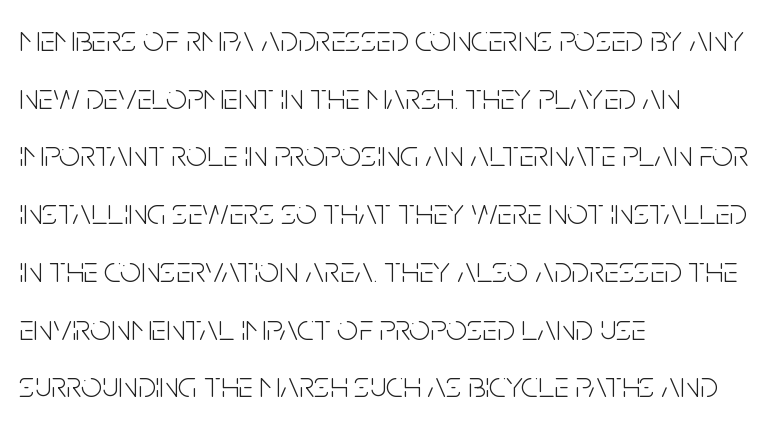
Italic? Not at all — the glyphs are vertical. You can tell from the bare stems that sans-serif type was used. Regular leading. Is the type heavy? It reads as light-to-regular instead. The face used here is rendered with its standard letterfit. Words float on clear page, feet unadorned.
